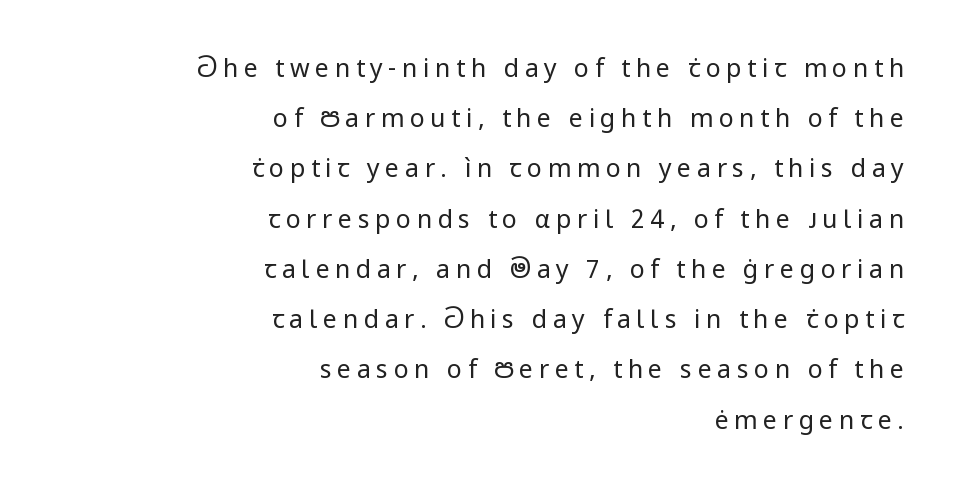
The rag falls on the left side of this text block. The letterforms sit at book weight or below. These lines stand farther apart than default settings would place them. Substantial extra tracking has been applied to these lines. The font's upright variant was chosen for this text.
